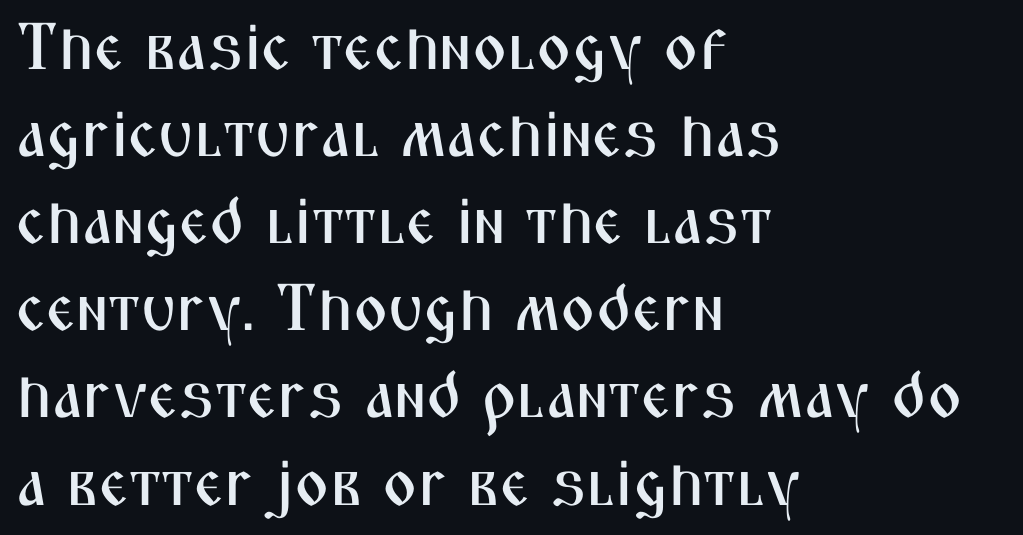
The image shows 66 px condensed sans-serif type, upright; set left-aligned, normal line spacing (1.32x), normal letter spacing, not underlined; medium stroke contrast and a medium x-height.
